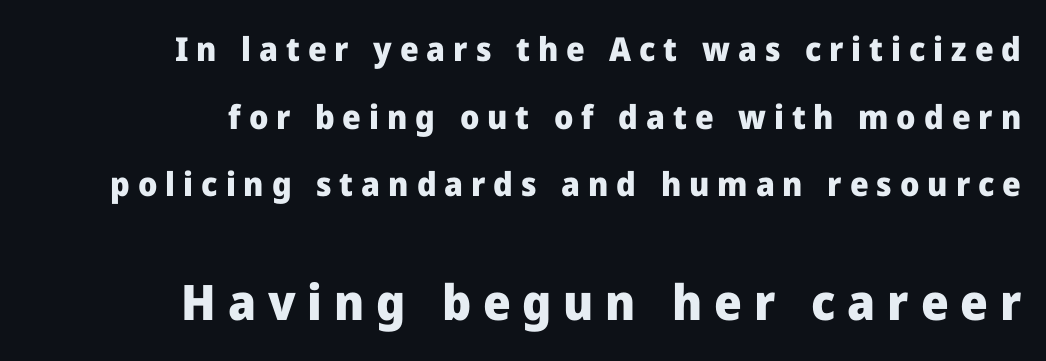
Display-style spreading of the glyphs; the letterfit is very open. Observe the absence of serifs on each vertical stroke in this sample. Think of a printed novel: that variable character pitch is what you see here. You can tell it's not italic because the verticals are truly vertical. Any mark beneath the type? The region is blank. Each glyph is drawn with heavy, bold strokes.
